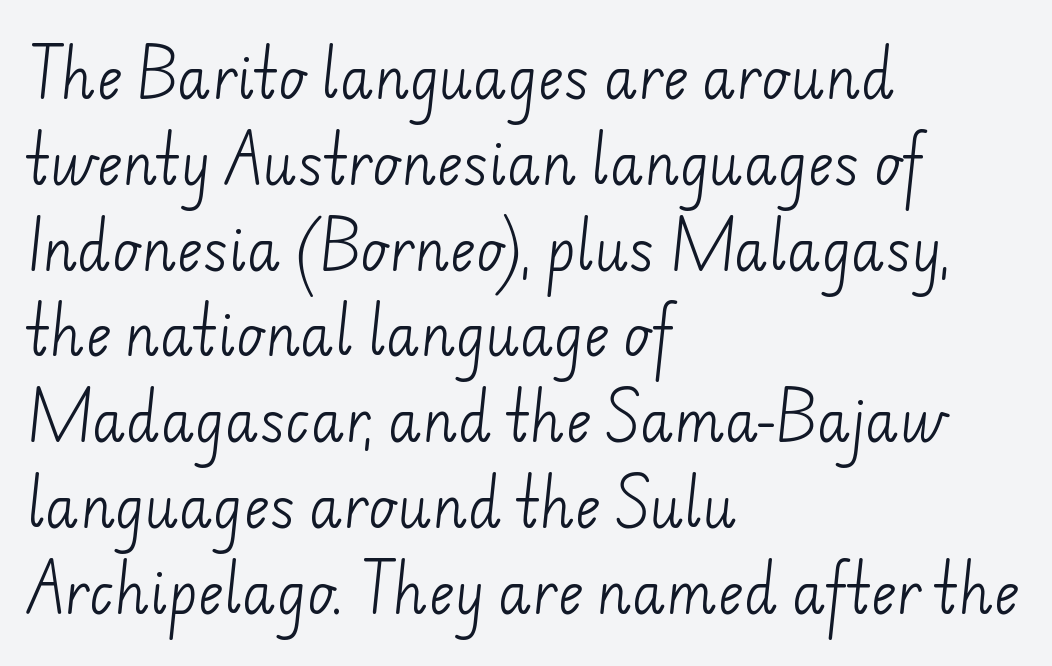
The image shows 55 px light sans-serif type; set left-aligned, normal line spacing (1.56x), normal letter spacing, not underlined; low stroke contrast and a small x-height.
